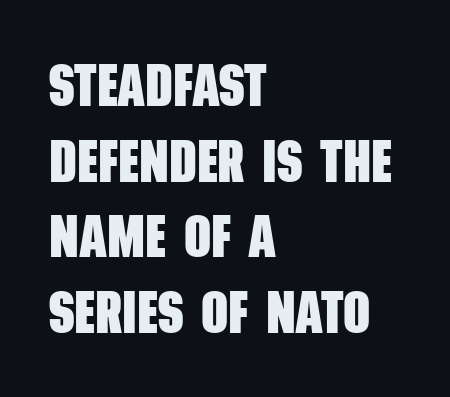
{"serif": "no", "bold": "yes", "weight": "heavy", "width": "condensed", "stroke_contrast": "low", "x_height": "large", "monospaced": "no", "underline": "no", "align": "left", "line_spacing": "normal", "line_spacing_ratio": 1.28, "letter_spacing": "normal", "letter_spacing_em": 0.0, "glyph_px": 59}
